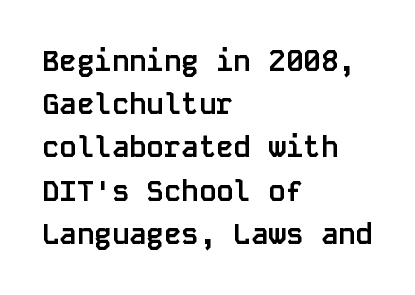
Reading down the column, the eye jumps a familiar distance to each next line. The face used here is a sans, in the tradition of grotesques and geometrics. The characters look thick and weighty, a clear bold. Horizontally, the lines are justified to the leading edge only. The face used here is rendered with its standard letterfit.
